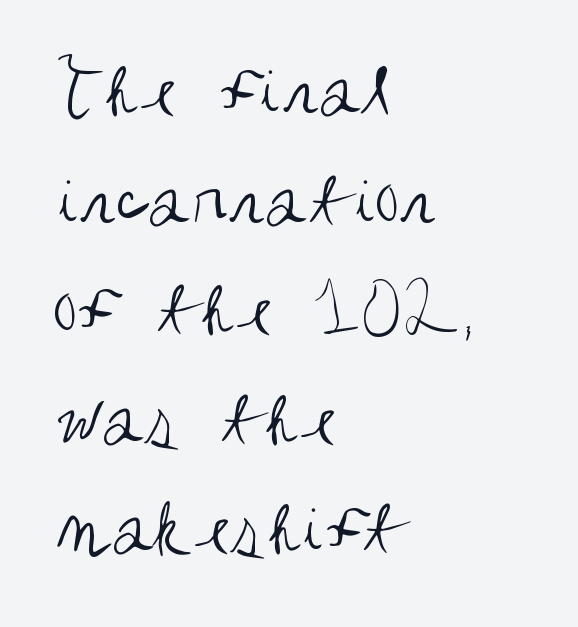
Just letters on the line, the space beneath them empty. Think standard paragraph weight, or any step lighter than that. The face used here is rendered with its standard letterfit. Summary of vertical rhythm: regular, with standard interline spacing.
